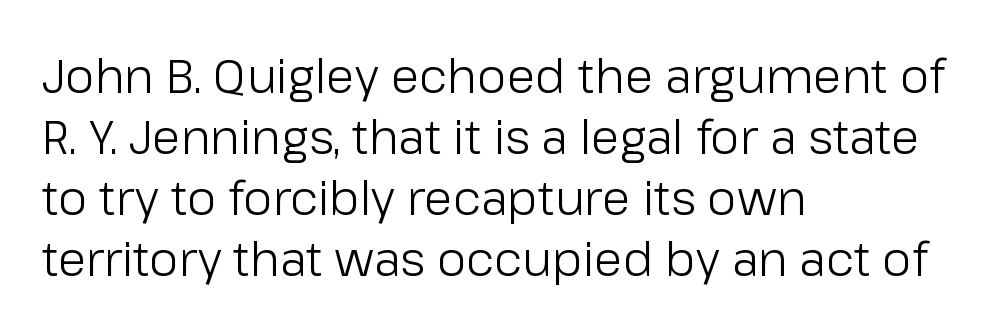
Q: Is the text bold? A: No.
Q: Is the text italic (slanted)? A: No, it is upright.
Q: Is the typeface a serif or a sans-serif typeface? A: Sans-serif.
Q: Is the text underlined? A: No.
Q: How is the paragraph aligned? A: Left-aligned.
Q: Is the spacing between letters normal or unusually wide? A: Normal.
Q: Is the spacing between lines tight, normal or loose? A: Normal.
Q: Width (condensed, normal, or wide)? A: Normal.
Q: Stroke contrast? A: Low.
Q: x-height? A: Medium.
Q: Monospaced? A: No.
